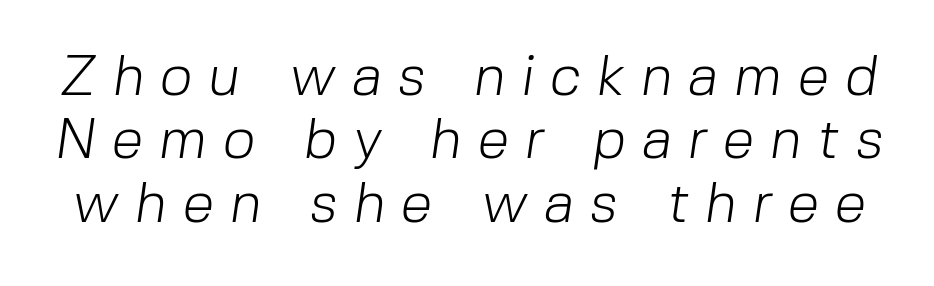
Vertical spacing — tight. Stroke mass is kept to a normal reading level or below. Varying glyph widths throughout — classic text-font behaviour. Regarding serifs, this sample does without them. Short note: letters widely spaced.
